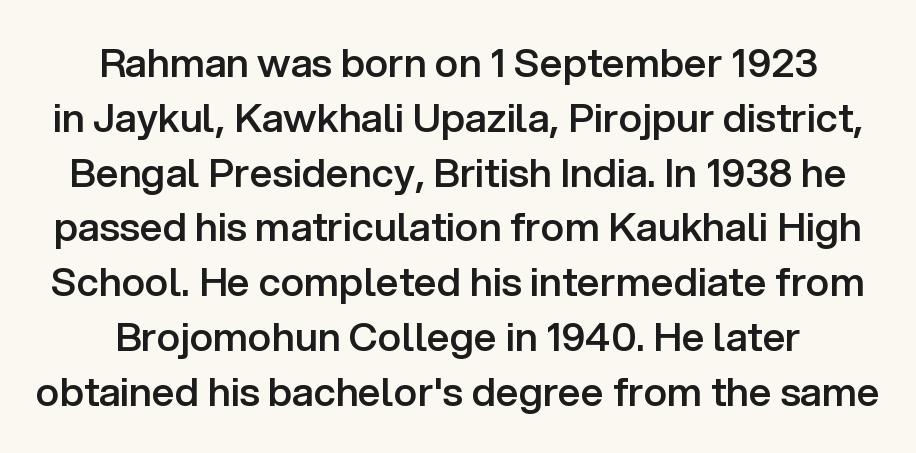
Slightly chunky letters — semibold, I'd say, not full bold. Reading down the column, the eye jumps a familiar distance to each next line. Honestly, there is no underline to notice here at all. To sum up the face: it is a sans, with no serifs. Varying glyph widths throughout — classic text-font behaviour. The paragraph shown floats in the horizontal middle.
